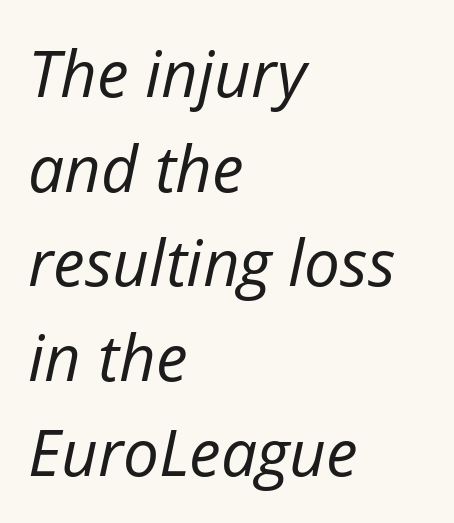
{"italic": "yes", "lean": "right", "slant_degrees": 12, "bold": "no", "weight": "regular", "width": "normal", "stroke_contrast": "low", "x_height": "medium", "monospaced": "no", "underline": "no", "align": "left", "line_spacing": "normal", "line_spacing_ratio": 1.48, "letter_spacing": "normal", "letter_spacing_em": 0.0, "glyph_px": 64}
